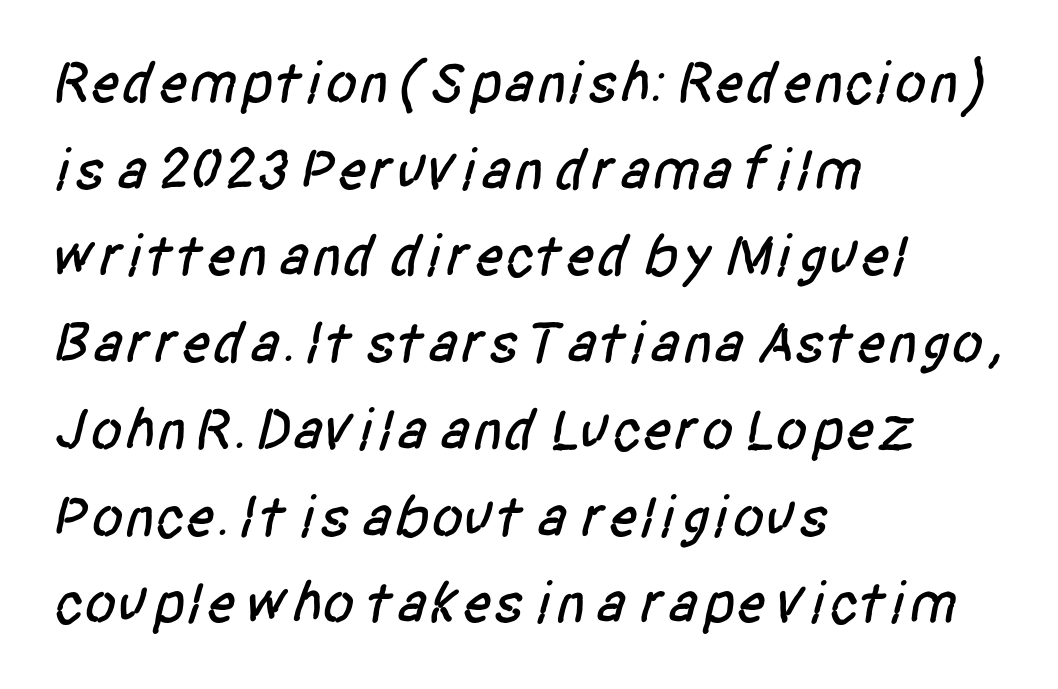
Q: Is the typeface a serif or a sans-serif typeface? A: Sans-serif.
Q: Is the text underlined? A: No.
Q: How is the paragraph aligned? A: Left-aligned.
Q: Is the spacing between letters normal or unusually wide? A: Normal.
Q: Is the spacing between lines tight, normal or loose? A: Normal.
Q: Width (condensed, normal, or wide)? A: Condensed.
Q: Stroke contrast? A: Low.
Q: x-height? A: Large.
Q: Monospaced? A: No.
